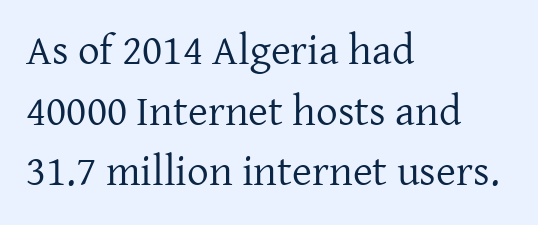
This sample has the flowing, uneven cadence of proportional lettering. Descenders are the only things crossing below the line. Serif or sans? Serif — the stroke terminals have little feet. The compositor pushed each line to the left boundary.
